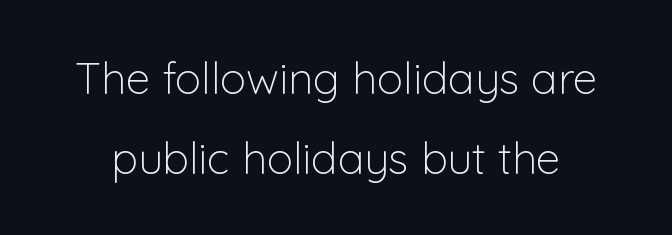
The letters advance in unequal steps, a hallmark of proportional type. Does extra space separate the letters? No, they use regular spacing. Italic: no, the glyphs are upright roman. Only glyphs here, with clear space below each row.
